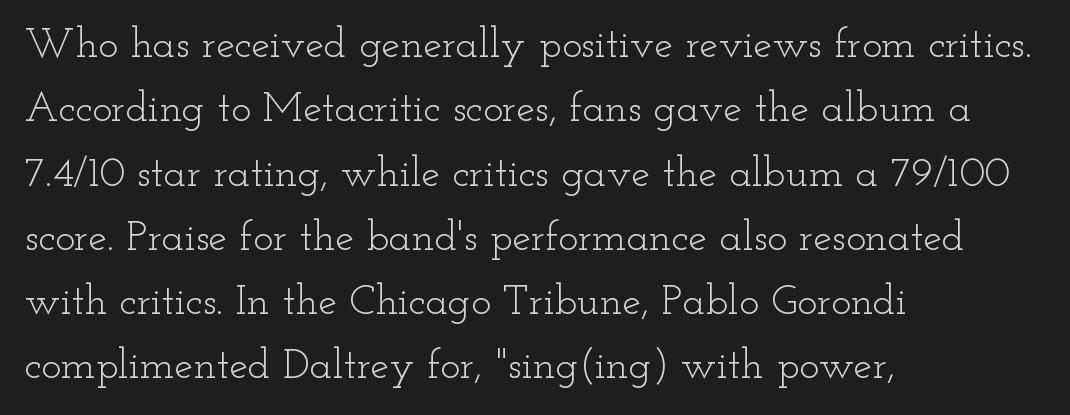
Letters have the restrained weight of plain body copy at most. Summary of vertical rhythm: regular, with standard interline spacing. The letters stand upright; this is a roman face. Look at the tracking — it's just the regular setting, nothing added. To sum up the face: it has serifs.
